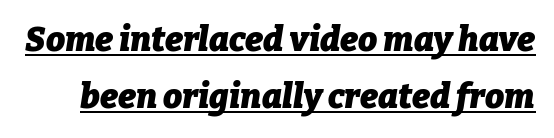
The image shows 34 px heavy type, italic (leaning right); set normal line spacing (1.68x), normal letter spacing, underlined; low stroke contrast and a medium x-height.
